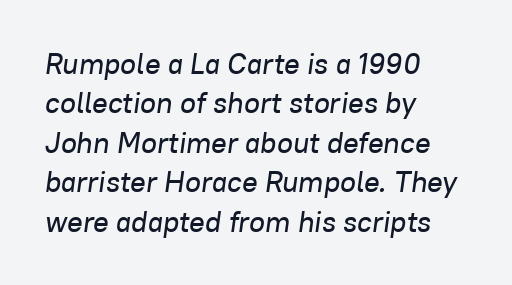
The image shows 29 px text type, italic (leaning right); set left-aligned, normal line spacing (1.36x), normal letter spacing, not underlined; low stroke contrast and a medium x-height.
